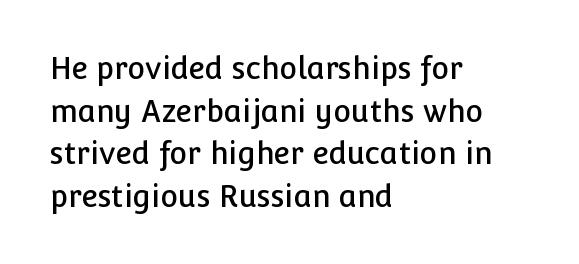
The image shows 30 px sans-serif type, upright; set left-aligned, normal line spacing (1.42x), normal letter spacing, not underlined; low stroke contrast and a medium x-height.
